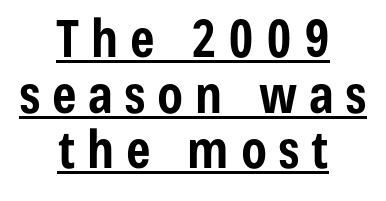
The image shows 52 px bold, condensed sans-serif type, upright; set centered, tight line spacing (1.07x), unusually wide letter spacing (+0.23 em), underlined; low stroke contrast and a medium x-height.
